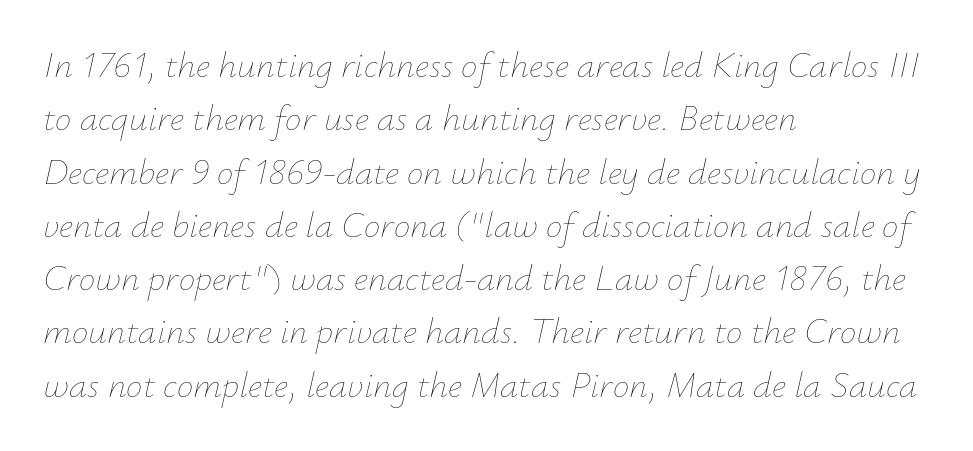
The image shows 37 px thin type, italic (leaning right); set left-aligned, normal line spacing (1.44x), normal letter spacing, not underlined; low stroke contrast and a small x-height.
